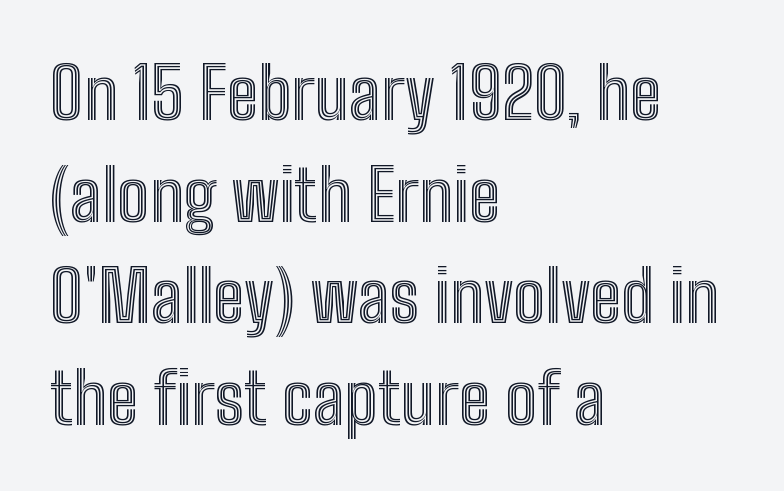
Q: Is the text italic (slanted)? A: No, it is upright.
Q: Is the text underlined? A: No.
Q: How is the paragraph aligned? A: Left-aligned.
Q: Is the spacing between letters normal or unusually wide? A: Normal.
Q: Is the spacing between lines tight, normal or loose? A: Normal.
Q: Width (condensed, normal, or wide)? A: Condensed.
Q: x-height? A: Medium.
Q: Monospaced? A: No.
